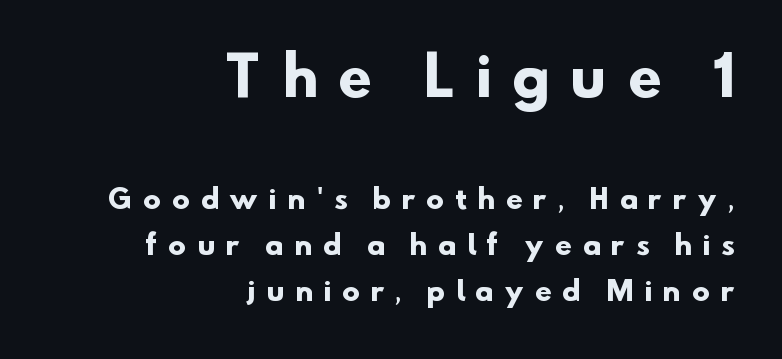
Q: Is the text bold? A: Yes.
Q: Is the typeface a serif or a sans-serif typeface? A: Sans-serif.
Q: Is the text underlined? A: No.
Q: How is the paragraph aligned? A: Right-aligned.
Q: Is the spacing between letters normal or unusually wide? A: Unusually wide.
Q: Which block of text is set in a larger size, the first (top) or the second (bottom)? A: The first (top) one.
Q: Width (condensed, normal, or wide)? A: Normal.
Q: Stroke contrast? A: Low.
Q: x-height? A: Small.
Q: Monospaced? A: No.
